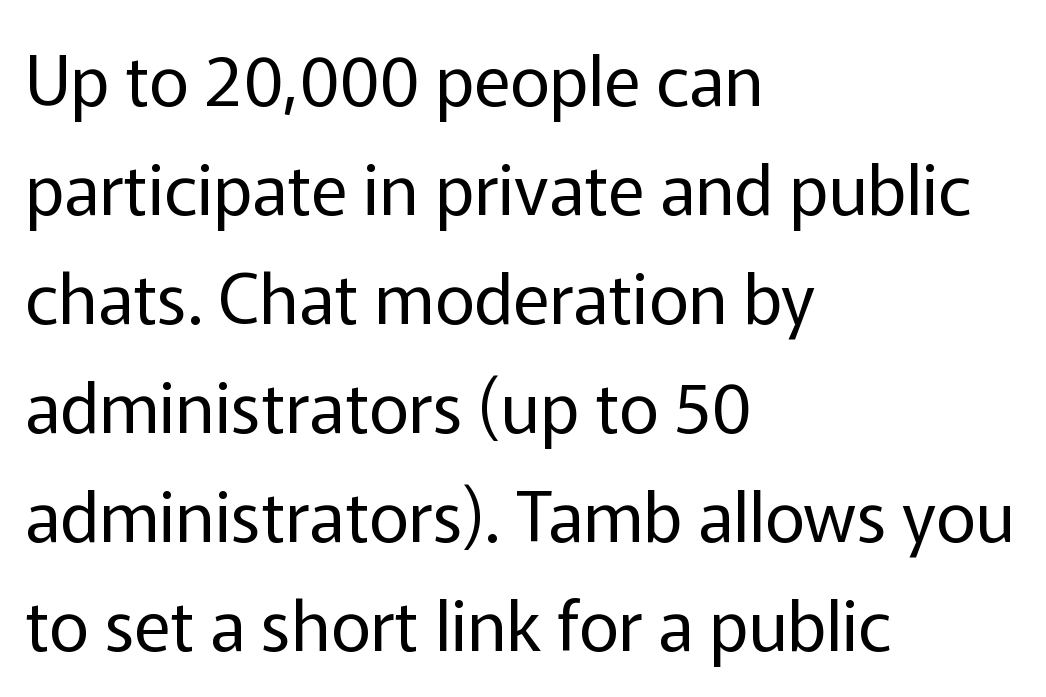
{"serif": "no", "italic": "no", "bold": "no", "weight": "regular", "width": "normal", "stroke_contrast": "low", "x_height": "medium", "monospaced": "no", "underline": "no", "align": "left", "line_spacing": "normal", "line_spacing_ratio": 1.58, "letter_spacing": "normal", "letter_spacing_em": 0.0, "glyph_px": 69}
